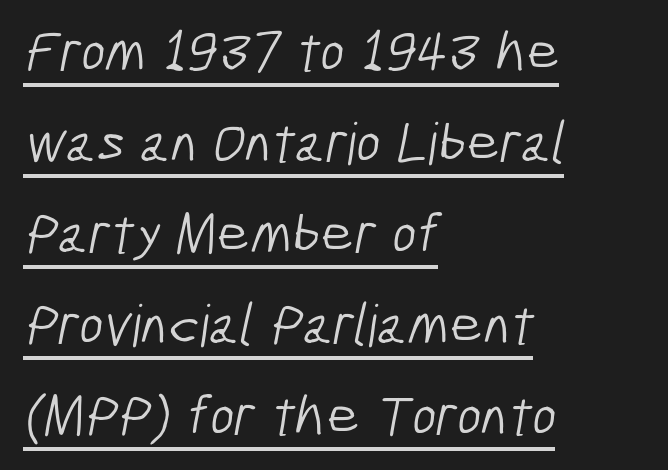
Q: Is the text bold? A: No.
Q: Is the typeface a serif or a sans-serif typeface? A: Sans-serif.
Q: Is the text underlined? A: Yes.
Q: How is the paragraph aligned? A: Left-aligned.
Q: Is the spacing between letters normal or unusually wide? A: Normal.
Q: Is the spacing between lines tight, normal or loose? A: Normal.
Q: Width (condensed, normal, or wide)? A: Condensed.
Q: Stroke contrast? A: Low.
Q: x-height? A: Medium.
Q: Monospaced? A: No.
